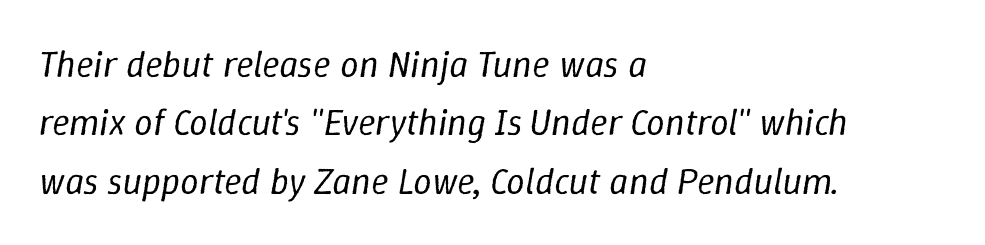
Looking at the ascenders, they clearly lean. Anything drawn beneath the words? Only blank space. Reading down the column, the eye jumps a familiar distance to each next line. Looks like regular typesetting: each glyph gets only the width it needs.
